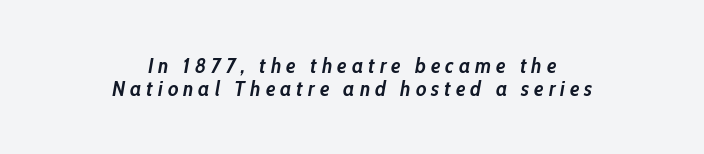
{"italic": "yes", "lean": "right", "slant_degrees": 10, "bold": "yes", "underline": "no", "align": "center", "line_spacing": "tight", "line_spacing_ratio": 1.08, "letter_spacing": "wide", "letter_spacing_em": 0.24, "glyph_px": 21}
